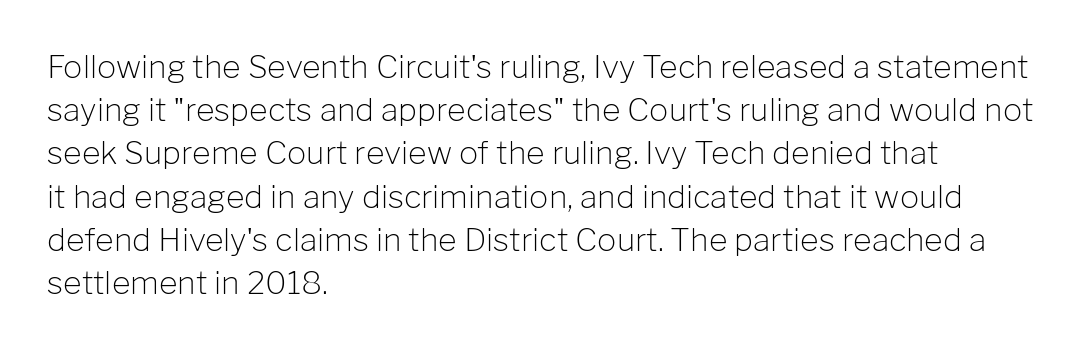
Q: Is the text bold? A: No.
Q: Is the text italic (slanted)? A: No, it is upright.
Q: Is the typeface a serif or a sans-serif typeface? A: Sans-serif.
Q: Is the text underlined? A: No.
Q: How is the paragraph aligned? A: Left-aligned.
Q: Is the spacing between letters normal or unusually wide? A: Normal.
Q: Is the spacing between lines tight, normal or loose? A: Normal.
Q: Width (condensed, normal, or wide)? A: Normal.
Q: Stroke contrast? A: Low.
Q: x-height? A: Medium.
Q: Monospaced? A: No.
